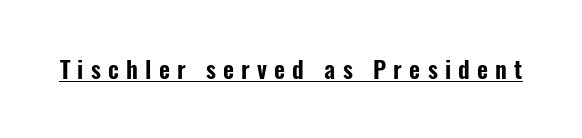
Q: Is the text italic (slanted)? A: No, it is upright.
Q: Is the text underlined? A: Yes.
Q: Is the spacing between letters normal or unusually wide? A: Unusually wide.
